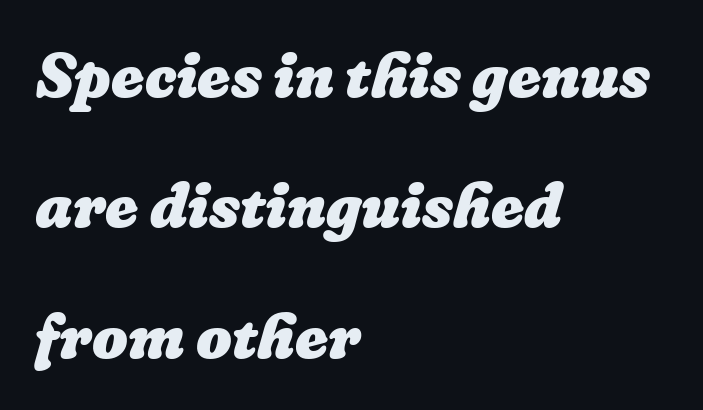
{"bold": "yes", "weight": "heavy", "width": "normal", "stroke_contrast": "low", "x_height": "medium", "monospaced": "no", "underline": "no", "align": "left", "line_spacing": "loose", "line_spacing_ratio": 2.07, "letter_spacing": "normal", "letter_spacing_em": 0.0, "glyph_px": 63}
